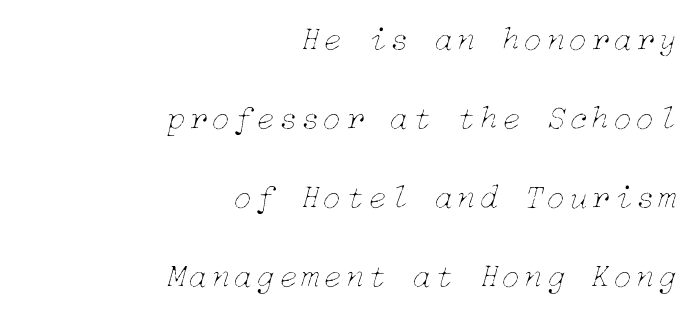
Q: Is the text bold? A: No.
Q: Is the text italic (slanted)? A: Yes, it leans right by about 15 degrees.
Q: Is the text underlined? A: No.
Q: How is the paragraph aligned? A: Right-aligned.
Q: Is the spacing between lines tight, normal or loose? A: Loose.
Q: Width (condensed, normal, or wide)? A: Normal.
Q: Stroke contrast? A: Low.
Q: x-height? A: Medium.
